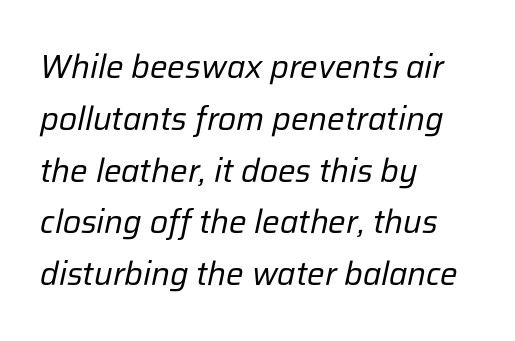
Do the characters align in a grid? No, the font is proportional. The typesetting does not lean heavy: it is not bold. Observe the lean: these are italic letterforms. Does the leading feel generous? No, just average. Each row of text sits above clean, open space. What stands out about the letter spacing? Nothing — it is the standard amount.
